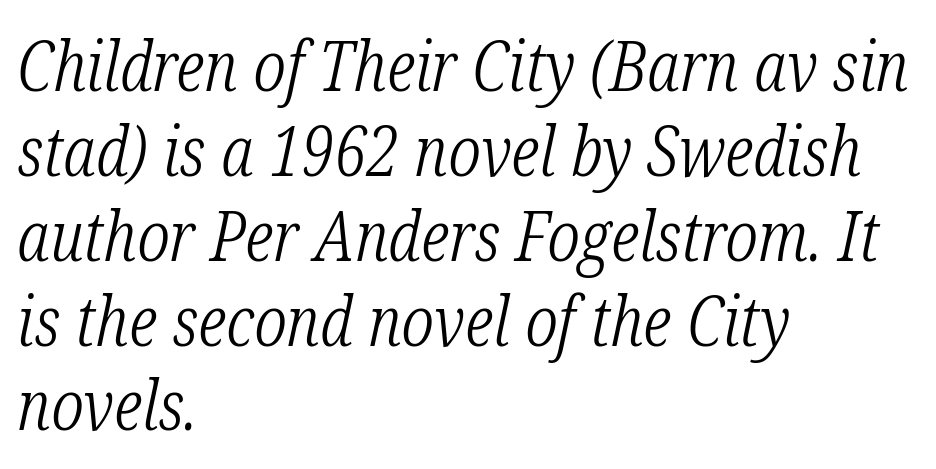
{"serif": "yes", "italic": "yes", "lean": "right", "slant_degrees": 12, "bold": "no", "weight": "light", "width": "condensed", "stroke_contrast": "low", "x_height": "medium", "monospaced": "no", "underline": "no", "align": "left", "line_spacing_ratio": 1.23, "letter_spacing": "normal", "letter_spacing_em": 0.0, "glyph_px": 69}
